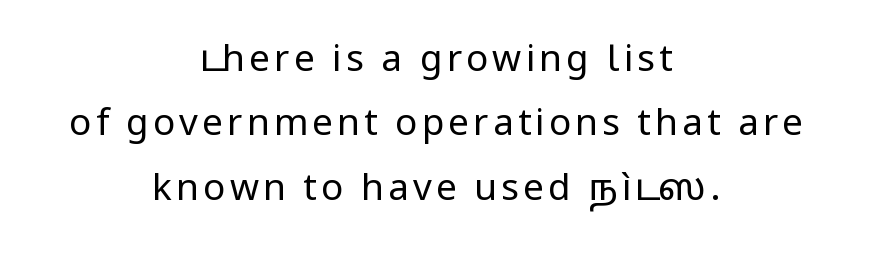
Q: Is the text bold? A: No.
Q: Is the text italic (slanted)? A: No, it is upright.
Q: Is the typeface a serif or a sans-serif typeface? A: Sans-serif.
Q: Is the text underlined? A: No.
Q: How is the paragraph aligned? A: Centered.
Q: Width (condensed, normal, or wide)? A: Normal.
Q: Stroke contrast? A: Low.
Q: x-height? A: Medium.
Q: Monospaced? A: No.
